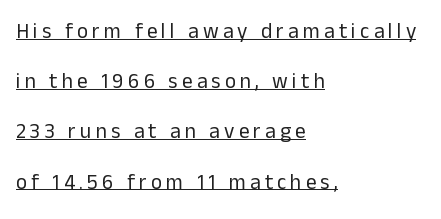
{"italic": "no", "bold": "no", "underline": "yes", "align": "left", "line_spacing": "loose", "line_spacing_ratio": 2.39, "letter_spacing": "wide", "letter_spacing_em": 0.2, "glyph_px": 21}
